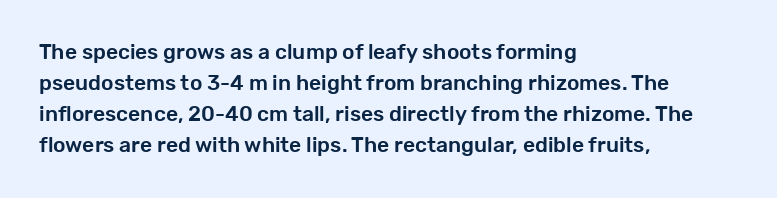
The image shows 21 px text type, upright; set left-aligned, normal line spacing (1.48x), normal letter spacing, not underlined.
